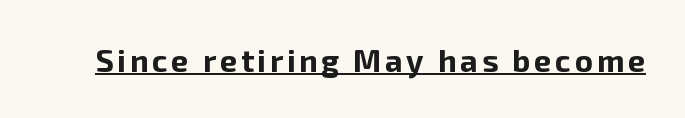
The image shows 31 px bold sans-serif type, upright; set underlined; low stroke contrast and a medium x-height.
